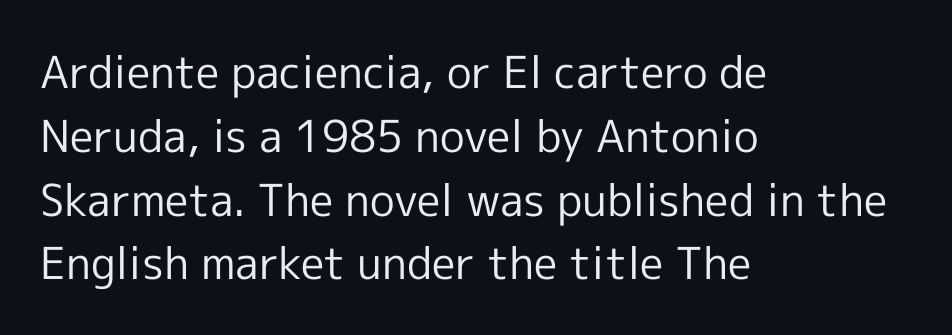
The image shows 44 px regular-weight sans-serif type, upright; set left-aligned, normal line spacing (1.45x), normal letter spacing, not underlined; a medium x-height.
